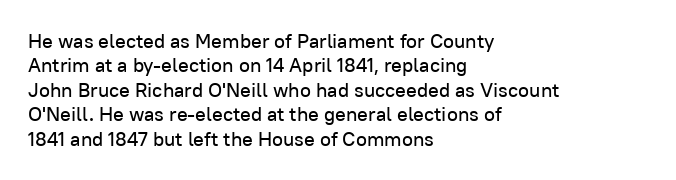
The image shows 20 px text type, upright; set left-aligned, line spacing 1.22x, normal letter spacing, not underlined.
